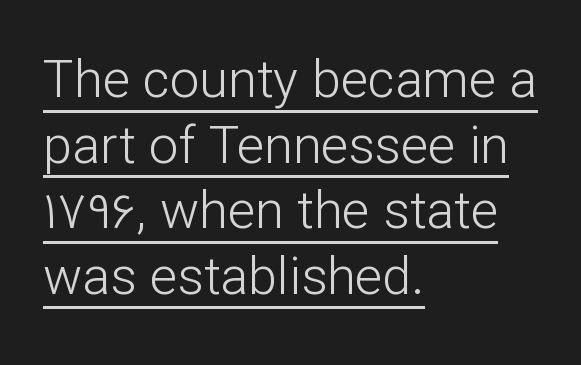
The image shows 52 px light sans-serif type, upright; set left-aligned, normal line spacing (1.26x), normal letter spacing, underlined; low stroke contrast and a medium x-height.
